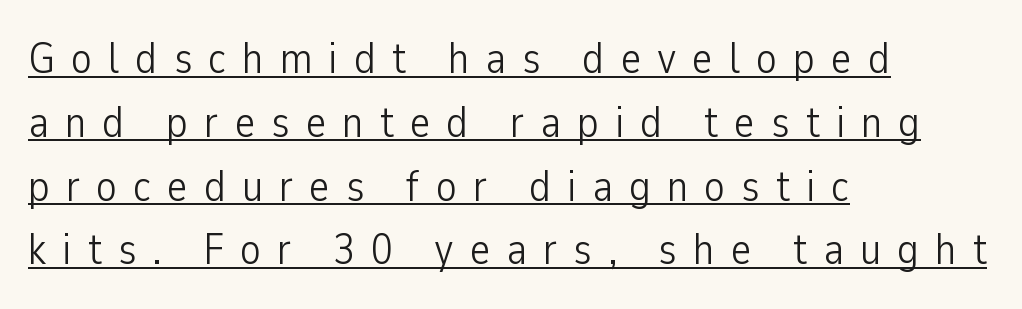
Observe the wide spacing: letters keep a clear distance from each other. This sample uses an upright cut, with every glyph sitting square on the baseline. The passage is arranged the way most books set body copy — flush left. Successive baselines arrive at the customary interval. Ink coverage per letter is moderate at most. To sum up the face: it is a sans, with no serifs.
